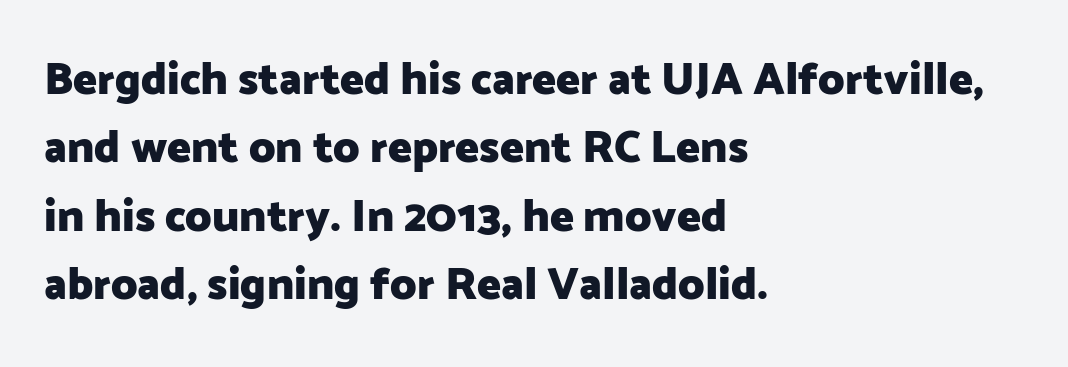
Q: Is the text bold? A: Yes.
Q: Is the text italic (slanted)? A: No, it is upright.
Q: Is the typeface a serif or a sans-serif typeface? A: Sans-serif.
Q: Is the text underlined? A: No.
Q: How is the paragraph aligned? A: Left-aligned.
Q: Is the spacing between letters normal or unusually wide? A: Normal.
Q: Is the spacing between lines tight, normal or loose? A: Normal.
Q: Width (condensed, normal, or wide)? A: Normal.
Q: Stroke contrast? A: Low.
Q: x-height? A: Medium.
Q: Monospaced? A: No.
